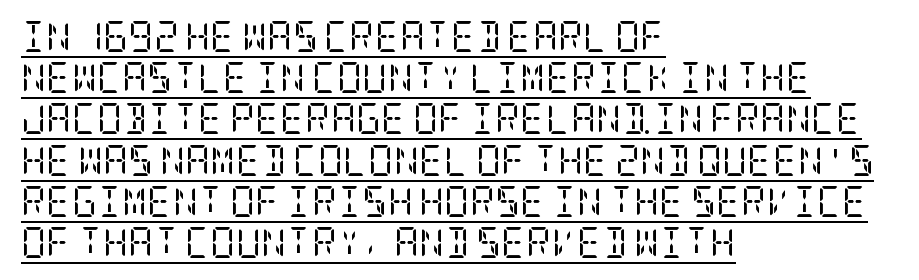
{"serif": "yes", "italic": "no", "bold": "no", "weight": "regular", "width": "condensed", "stroke_contrast": "low", "x_height": "large", "underline": "yes", "align": "left", "line_spacing": "normal", "line_spacing_ratio": 1.33, "letter_spacing": "normal", "letter_spacing_em": 0.0, "glyph_px": 31}
